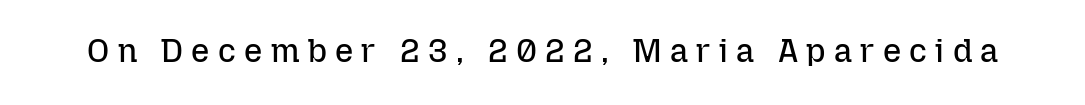
Q: Is the text bold? A: No.
Q: Is the text italic (slanted)? A: No, it is upright.
Q: Is the text underlined? A: No.
Q: Is the spacing between letters normal or unusually wide? A: Unusually wide.
Q: Width (condensed, normal, or wide)? A: Normal.
Q: Stroke contrast? A: Low.
Q: x-height? A: Medium.
Q: Monospaced? A: No.
